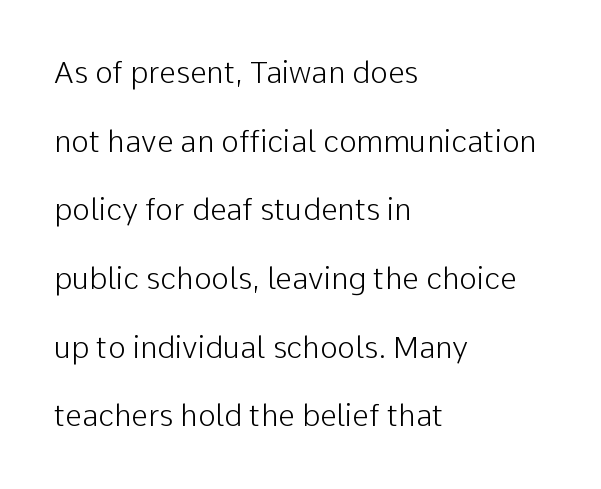
{"serif": "no", "italic": "no", "bold": "no", "weight": "light", "width": "normal", "stroke_contrast": "low", "x_height": "medium", "monospaced": "no", "underline": "no", "align": "left", "line_spacing": "loose", "line_spacing_ratio": 2.29, "letter_spacing": "normal", "letter_spacing_em": 0.0, "glyph_px": 30}
